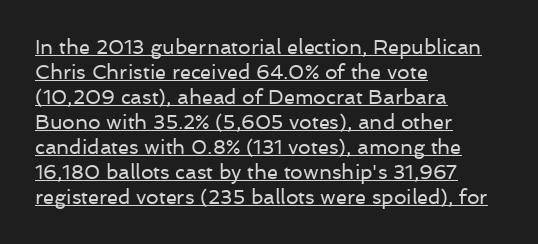
The rag falls on the right side of this text block. Vertical strokes here are truly vertical. Each new line begins a customary step beneath the previous one. The typesetter has applied underlining to the passage shown.
